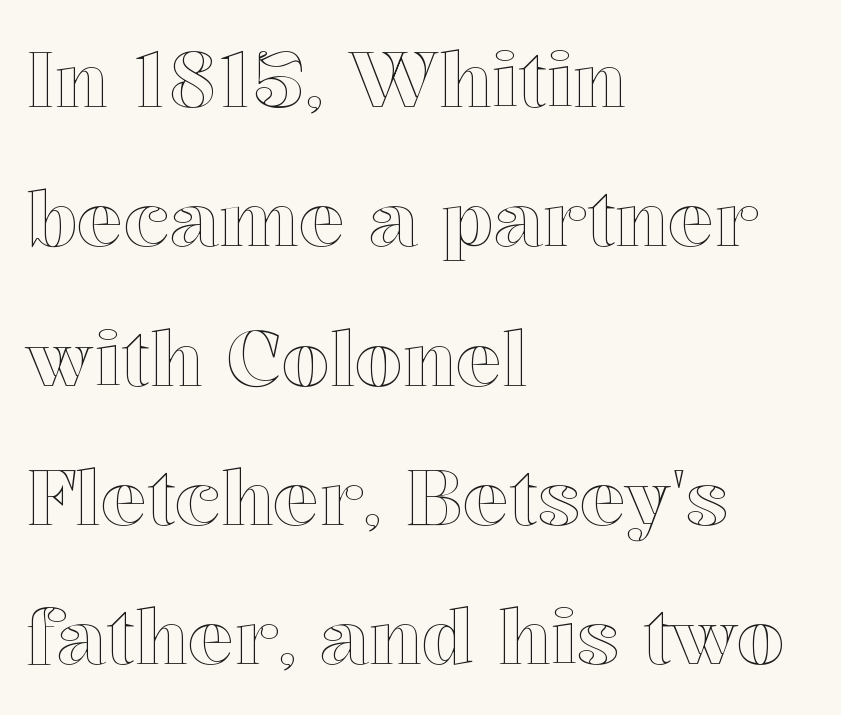
{"italic": "no", "width": "normal", "x_height": "medium", "monospaced": "no", "underline": "no", "align": "left", "line_spacing_ratio": 1.81, "letter_spacing": "normal", "letter_spacing_em": 0.0, "glyph_px": 77}
